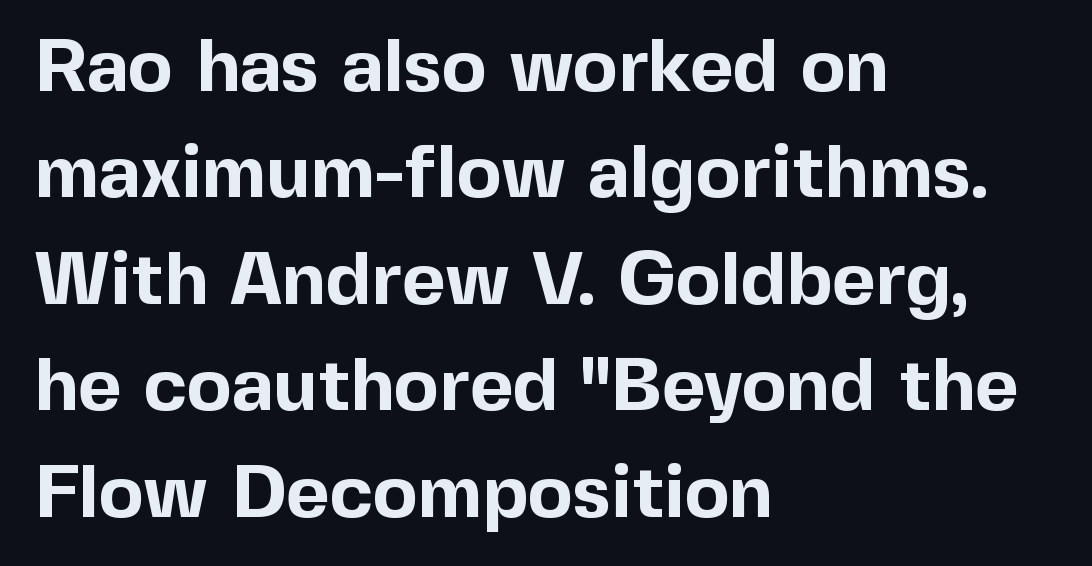
Q: Is the text bold? A: Yes.
Q: Is the text italic (slanted)? A: No, it is upright.
Q: Is the typeface a serif or a sans-serif typeface? A: Sans-serif.
Q: Is the text underlined? A: No.
Q: How is the paragraph aligned? A: Left-aligned.
Q: Is the spacing between letters normal or unusually wide? A: Normal.
Q: Is the spacing between lines tight, normal or loose? A: Normal.
Q: Width (condensed, normal, or wide)? A: Normal.
Q: x-height? A: Medium.
Q: Monospaced? A: No.
